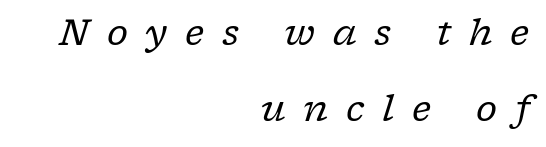
{"serif": "yes", "italic": "yes", "lean": "right", "slant_degrees": 17, "bold": "no", "weight": "regular", "width": "normal", "stroke_contrast": "low", "x_height": "medium", "monospaced": "no", "underline": "no", "align": "right", "line_spacing": "loose", "line_spacing_ratio": 2.11, "letter_spacing": "wide", "letter_spacing_em": 0.49, "glyph_px": 36}
